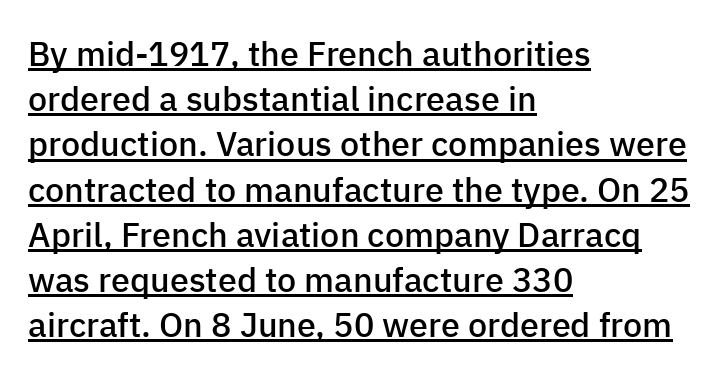
A semibold gives these letters moderate extra thickness, short of bold. Note: no serifs on the glyphs. Each line starts at the same left margin while the right side varies. The horizontal fit of the characters is conventional and even. Note the varied advance widths — an 'i' is clearly narrower than an 'm'. A baseline rule has been typeset under these characters.
